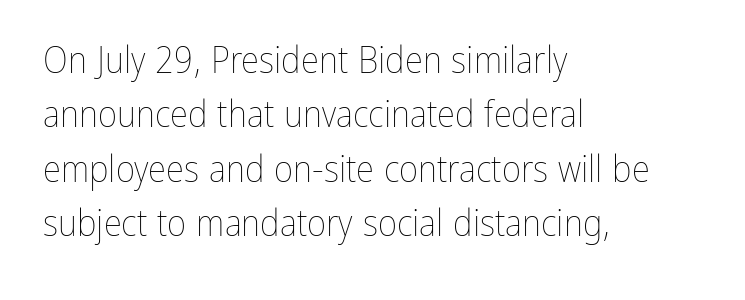
{"italic": "no", "bold": "no", "weight": "thin", "width": "condensed", "stroke_contrast": "low", "x_height": "medium", "monospaced": "no", "underline": "no", "align": "left", "line_spacing": "normal", "line_spacing_ratio": 1.47, "letter_spacing": "normal", "letter_spacing_em": 0.0, "glyph_px": 37}
